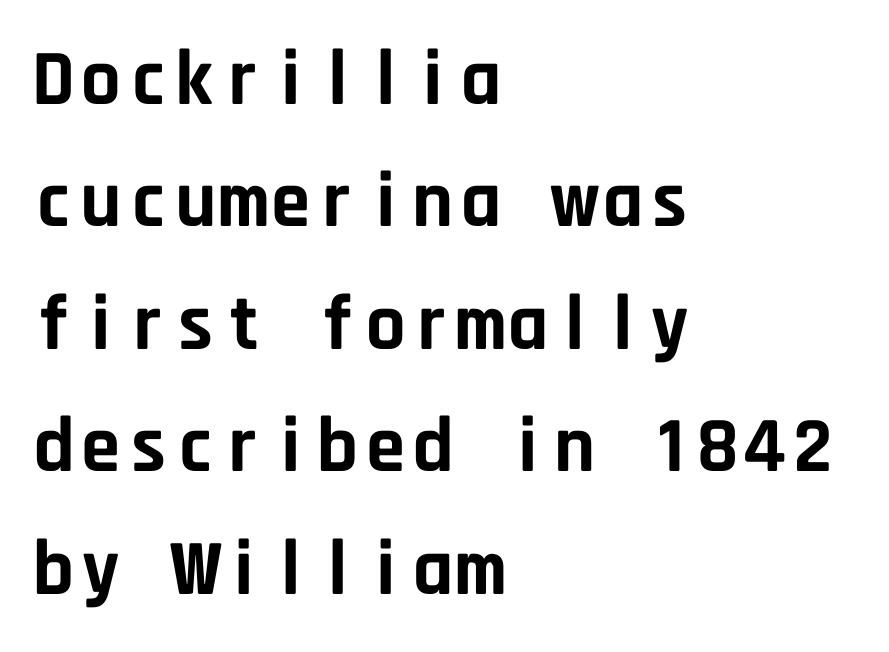
Q: Is the text bold? A: Yes.
Q: Is the text italic (slanted)? A: No, it is upright.
Q: Is the typeface a serif or a sans-serif typeface? A: Sans-serif.
Q: Is the text underlined? A: No.
Q: How is the paragraph aligned? A: Left-aligned.
Q: Is the spacing between letters normal or unusually wide? A: Normal.
Q: Is the spacing between lines tight, normal or loose? A: Normal.
Q: Width (condensed, normal, or wide)? A: Normal.
Q: Stroke contrast? A: Low.
Q: x-height? A: Large.
Q: Monospaced? A: Yes.
